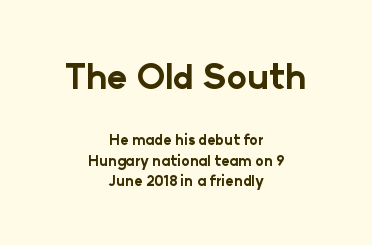
The image shows 34 px bold sans-serif type, upright; set centered, normal line spacing (1.47x), normal letter spacing, not underlined; the first (top) block is 2.43x larger; low stroke contrast and a medium x-height.
